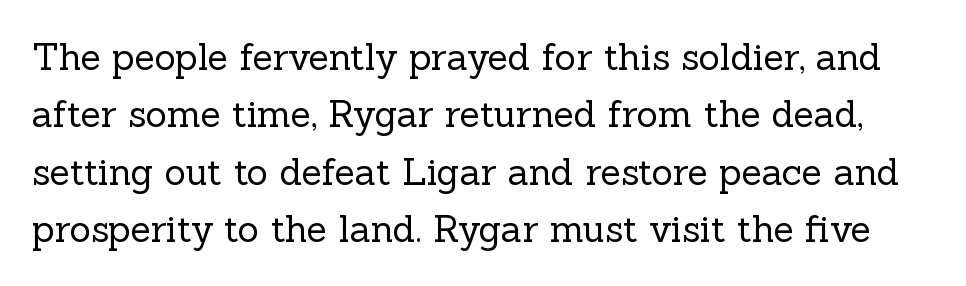
The face used here is rendered with its standard letterfit. The typography opts for an upright posture over an oblique one. Looks like regular typesetting: each glyph gets only the width it needs. Does the leading feel generous? No, just average. This is serif lettering, the kind often seen in printed books.
